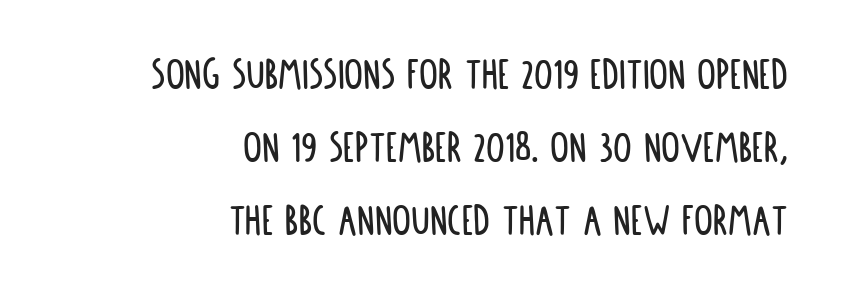
Tall strokes in this sample are plumb rather than angled. What's the leading like? Ordinary, nothing unusual. Notice how the passage keeps a crisp vertical edge on the right only. Note the varied advance widths — an 'i' is clearly narrower than an 'm'. Check where the strokes stop: nothing finishes them off — pure sans. Nobody touched the tracking dial on this one.
